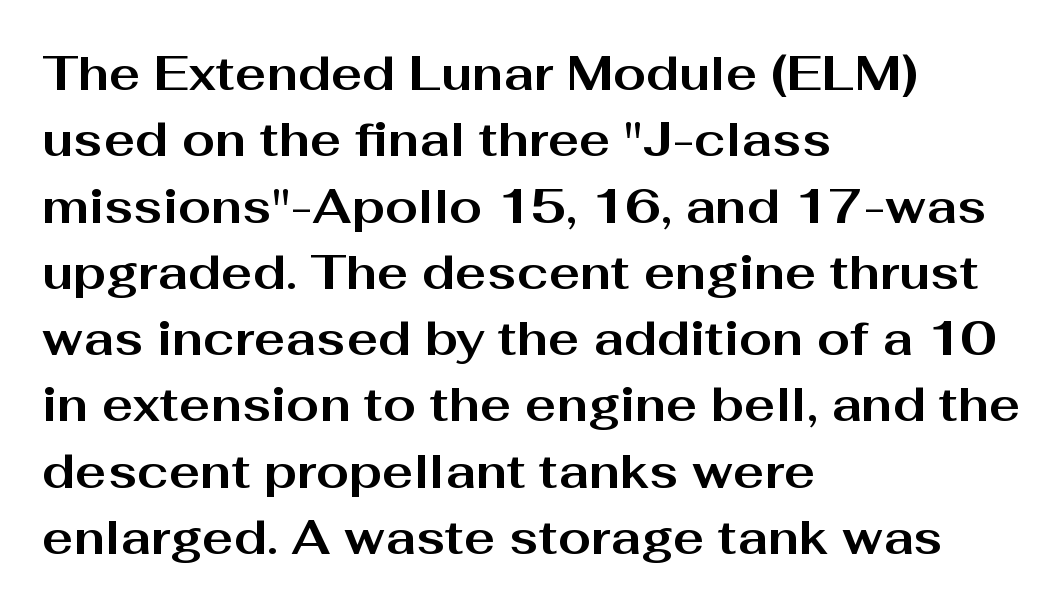
Students, observe: this is what conventionally led text looks like. Casual observation: everything's shoved over to the left. Is this a fixed-width face? No — the glyphs have proportional, varying widths. Tall strokes in this sample are plumb rather than angled.
